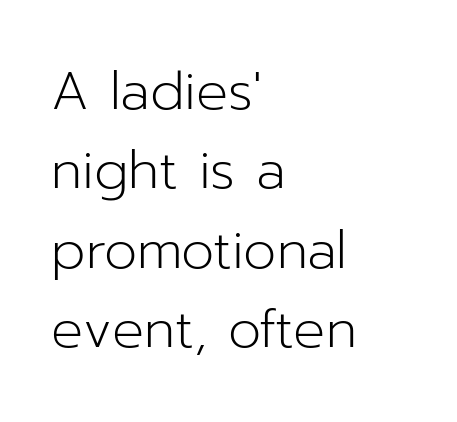
Rule under the text: the space is simply empty. Heft: none added — not bold. Spacing verdict: proportional, widths tailored to each character. This sample is left-justified, so line endings fall wherever the words run out. The tracking reads as untouched default to a designer's eye.
